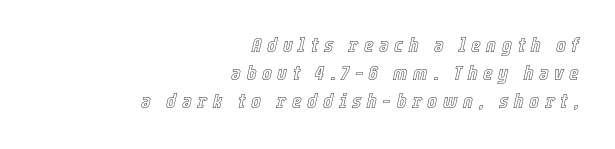
Q: Is the text italic (slanted)? A: Yes, it leans right by about 12 degrees.
Q: Is the text underlined? A: No.
Q: How is the paragraph aligned? A: Right-aligned.
Q: Is the spacing between letters normal or unusually wide? A: Unusually wide.
Q: Is the spacing between lines tight, normal or loose? A: Normal.
